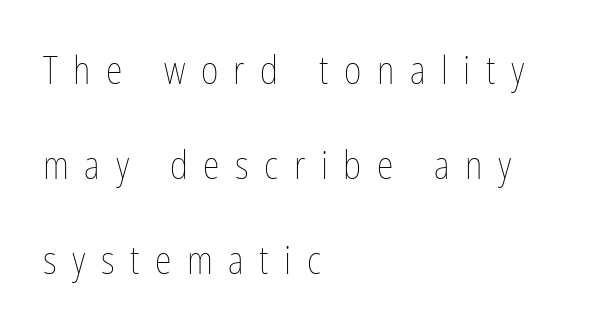
The image shows 38 px thin, condensed type, upright; set left-aligned, loose line spacing (2.5x), unusually wide letter spacing (+0.41 em), not underlined; low stroke contrast and a medium x-height.
